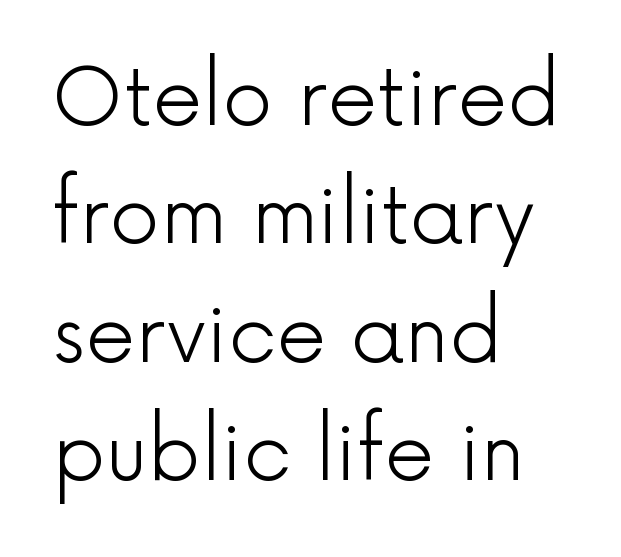
The image shows 79 px light sans-serif type, upright; set left-aligned, normal line spacing (1.5x), normal letter spacing, not underlined; a medium x-height.
